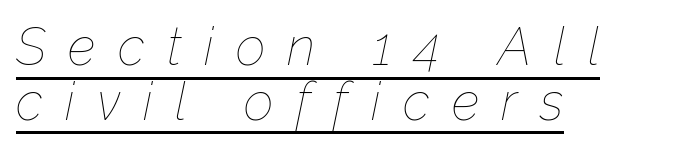
{"italic": "yes", "lean": "right", "slant_degrees": 12, "bold": "no", "weight": "thin", "width": "normal", "stroke_contrast": "low", "x_height": "medium", "monospaced": "no", "underline": "yes", "align": "left", "line_spacing": "tight", "line_spacing_ratio": 1.05, "letter_spacing": "wide", "letter_spacing_em": 0.43, "glyph_px": 52}
